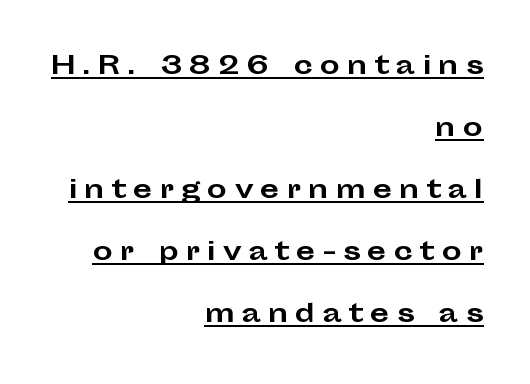
{"italic": "no", "bold": "yes", "underline": "yes", "align": "right", "line_spacing": "loose", "line_spacing_ratio": 2.48, "letter_spacing": "wide", "letter_spacing_em": 0.28, "glyph_px": 25}
